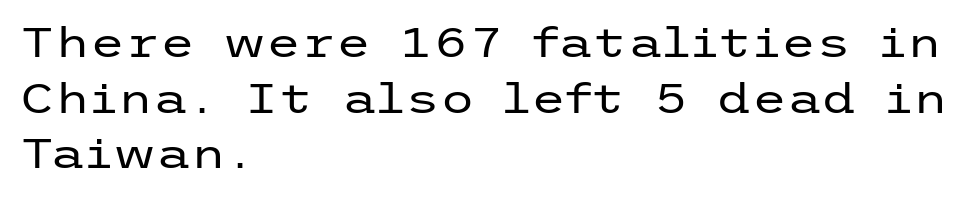
Descenders hang freely into open space. The rendering keeps characters at their native spacing. Line spacing here is normal. No extra ink here — the face is not bold.
